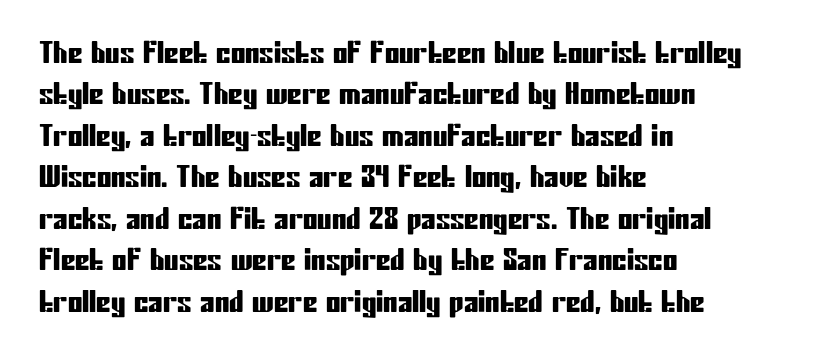
Q: Is the text italic (slanted)? A: No, it is upright.
Q: Is the typeface a serif or a sans-serif typeface? A: Sans-serif.
Q: Is the text underlined? A: No.
Q: How is the paragraph aligned? A: Left-aligned.
Q: Is the spacing between letters normal or unusually wide? A: Normal.
Q: Is the spacing between lines tight, normal or loose? A: Normal.
Q: Width (condensed, normal, or wide)? A: Condensed.
Q: Stroke contrast? A: Low.
Q: x-height? A: Medium.
Q: Monospaced? A: No.
